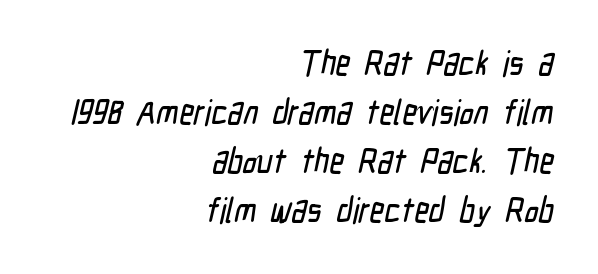
The image shows 35 px condensed sans-serif type; set right-aligned, normal line spacing (1.4x), normal letter spacing, not underlined; low stroke contrast and a medium x-height.
